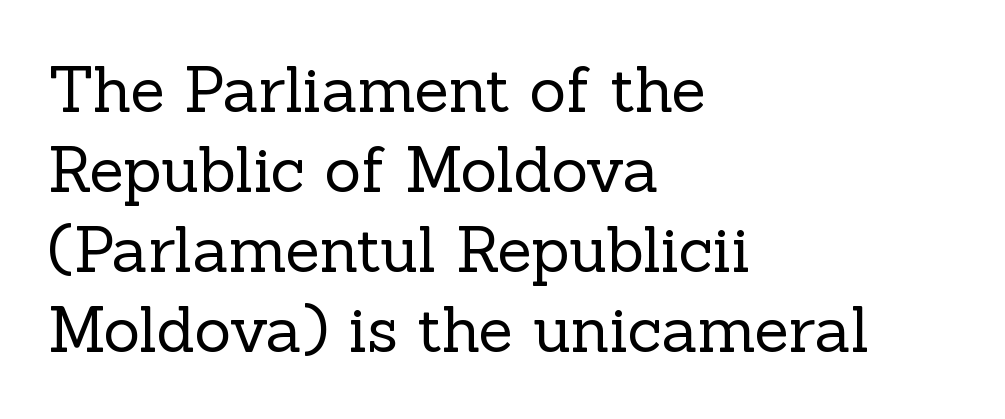
The image shows 63 px regular-weight serif type, upright; set left-aligned, normal line spacing (1.27x), normal letter spacing, not underlined; a medium x-height.
